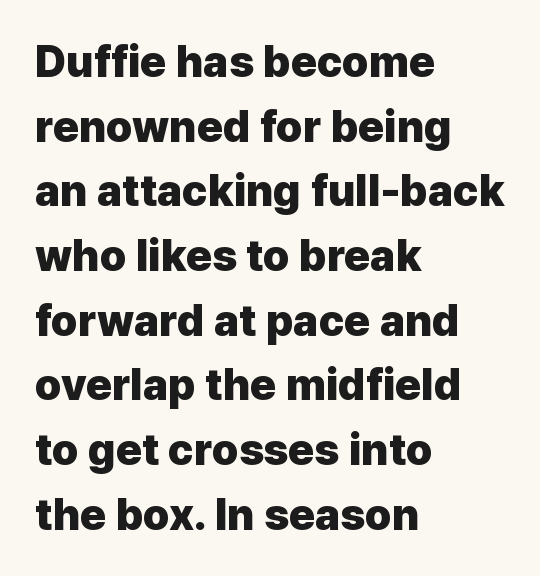
The image shows 44 px heavy sans-serif type, upright; set left-aligned, normal line spacing (1.47x), normal letter spacing, not underlined; low stroke contrast and a medium x-height.
